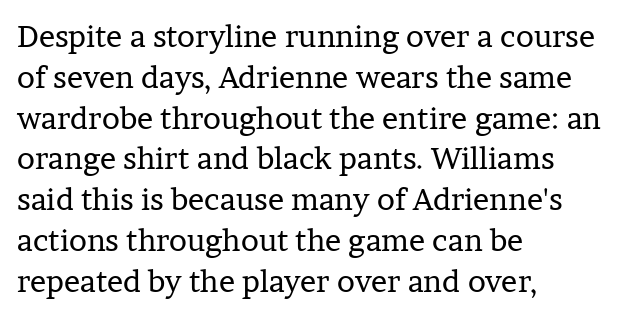
The image shows 30 px regular-weight serif type, upright; set left-aligned, normal line spacing (1.36x), normal letter spacing, not underlined; low stroke contrast and a medium x-height.
